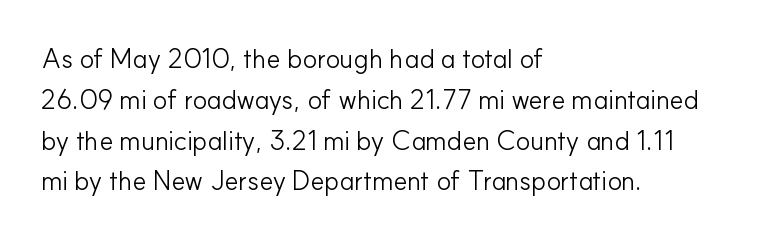
The passage shown stacks its lines at a standard gap. Plain, unruled lines of type. Summary of weight: not heavy and not bold. The rendering keeps characters at their native spacing. Notice how the stems are strictly vertical — no italics here.
